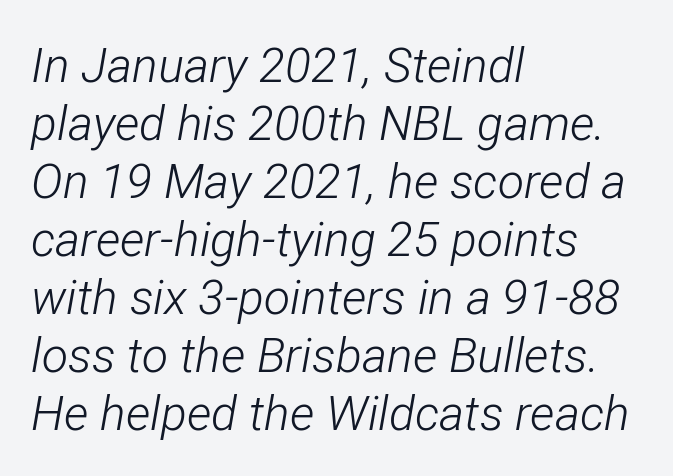
The image shows 48 px light, condensed type, italic (leaning right); set left-aligned, line spacing 1.21x, normal letter spacing, not underlined; low stroke contrast and a medium x-height.
